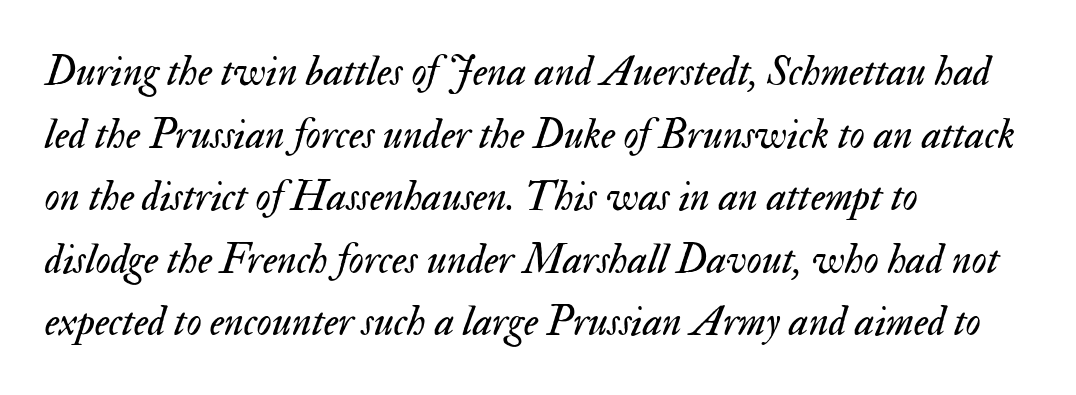
The vertical gap from one line to the next is medium. Letters have the restrained weight of plain body copy at most. Each line starts at the same left margin while the right side varies. The foot of each line stays bare and open.
